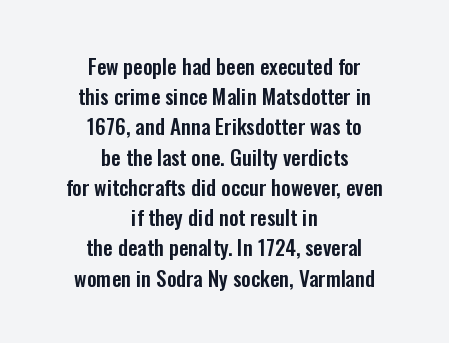
Q: Is the text italic (slanted)? A: No, it is upright.
Q: Is the text underlined? A: No.
Q: How is the paragraph aligned? A: Centered.
Q: Is the spacing between letters normal or unusually wide? A: Normal.
Q: Is the spacing between lines tight, normal or loose? A: Normal.
